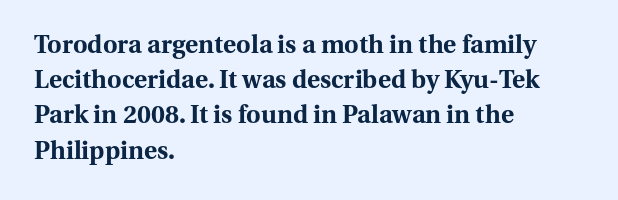
The image shows 25 px bold type, upright; set left-aligned, normal line spacing (1.41x), normal letter spacing, not underlined.
